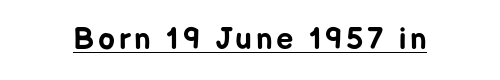
Q: Is the text bold? A: Yes.
Q: Is the text italic (slanted)? A: No, it is upright.
Q: Is the typeface a serif or a sans-serif typeface? A: Sans-serif.
Q: Is the text underlined? A: Yes.
Q: Width (condensed, normal, or wide)? A: Normal.
Q: Stroke contrast? A: Low.
Q: x-height? A: Medium.
Q: Monospaced? A: No.
